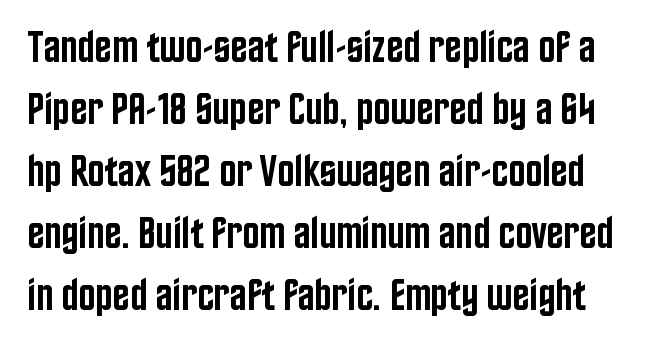
{"serif": "no", "italic": "no", "bold": "semi", "weight": "semibold", "width": "condensed", "stroke_contrast": "low", "x_height": "large", "monospaced": "no", "underline": "no", "line_spacing": "normal", "line_spacing_ratio": 1.38, "letter_spacing": "normal", "letter_spacing_em": 0.0, "glyph_px": 45}
